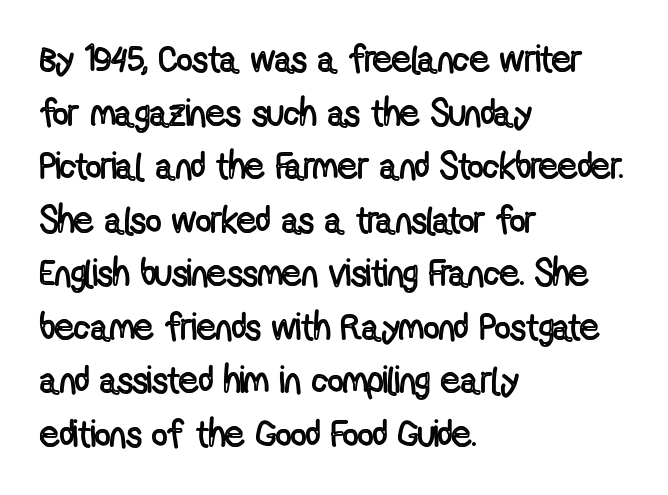
Q: Is the text italic (slanted)? A: No, it is upright.
Q: Is the text underlined? A: No.
Q: How is the paragraph aligned? A: Left-aligned.
Q: Is the spacing between letters normal or unusually wide? A: Normal.
Q: Is the spacing between lines tight, normal or loose? A: Normal.
Q: Width (condensed, normal, or wide)? A: Condensed.
Q: x-height? A: Medium.
Q: Monospaced? A: No.
